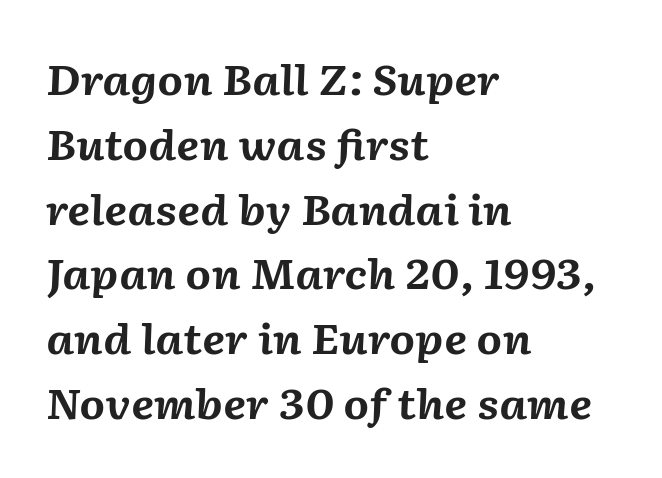
The image shows 41 px bold type, italic (leaning right); set left-aligned, normal line spacing (1.58x), normal letter spacing, not underlined; medium stroke contrast and a medium x-height.
